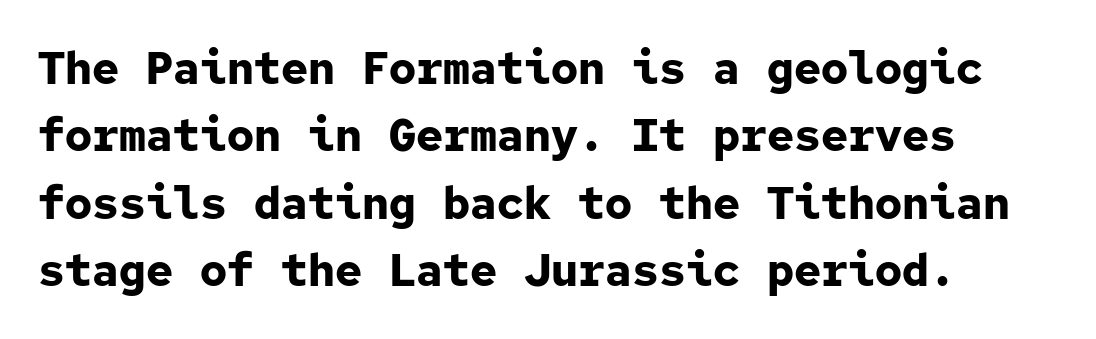
{"serif": "no", "italic": "no", "bold": "yes", "weight": "bold", "width": "normal", "stroke_contrast": "low", "x_height": "medium", "monospaced": "yes", "underline": "no", "line_spacing": "normal", "line_spacing_ratio": 1.5, "letter_spacing": "normal", "letter_spacing_em": 0.0, "glyph_px": 45}
